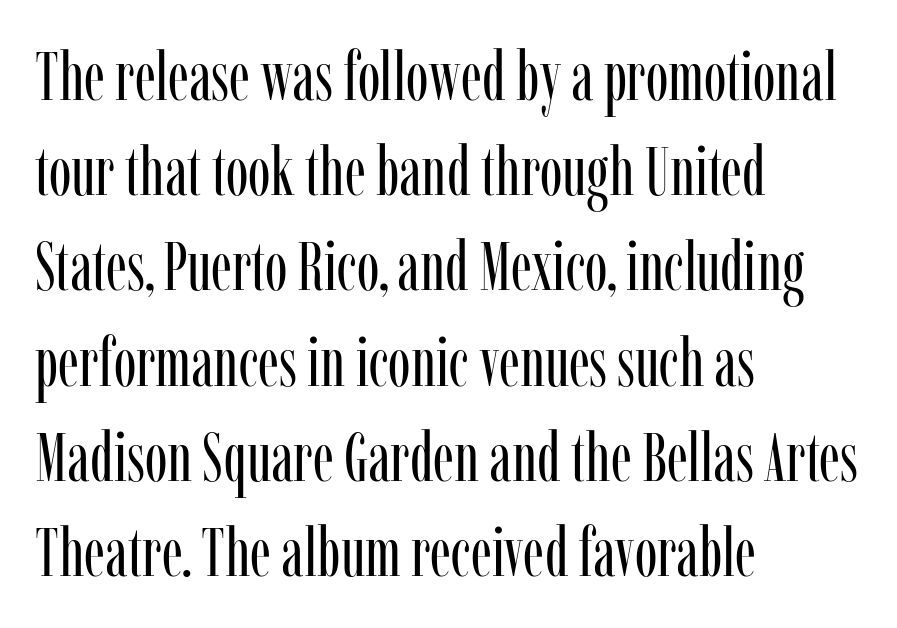
The image shows 68 px regular-weight, condensed serif type, upright; set left-aligned, normal line spacing (1.4x), normal letter spacing, not underlined; low stroke contrast and a medium x-height.
